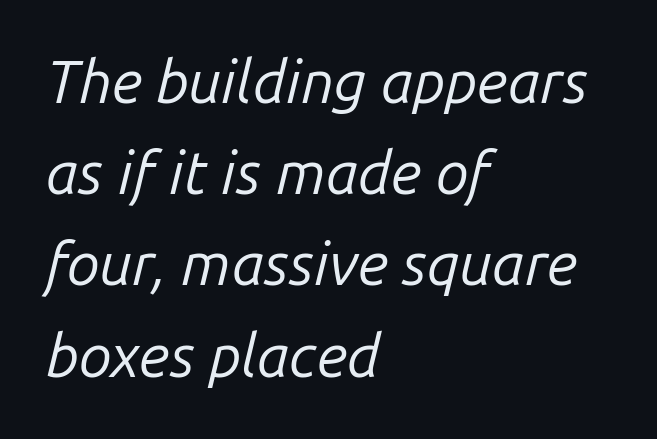
{"italic": "yes", "lean": "right", "slant_degrees": 14, "bold": "no", "weight": "regular", "width": "normal", "stroke_contrast": "low", "x_height": "medium", "monospaced": "no", "underline": "no", "align": "left", "line_spacing": "normal", "line_spacing_ratio": 1.52, "letter_spacing": "normal", "letter_spacing_em": 0.0, "glyph_px": 60}
